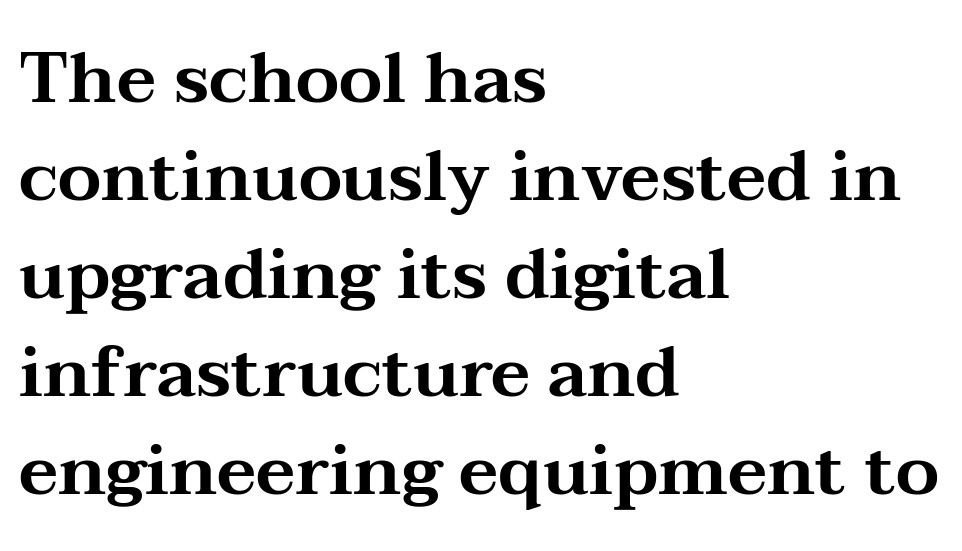
Descender tails drop into unmarked territory. Little horizontal feet cap the strokes, marking this as serif type. The font's upright variant was chosen for this text. The type is set solid horizontally, with unmodified tracking.
